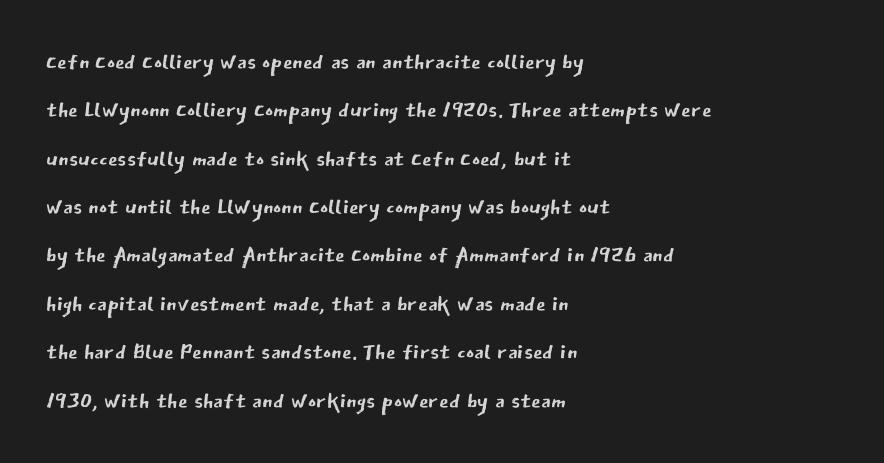
The letters advance in unequal steps, a hallmark of proportional type. Notice how the stems are strictly vertical — no italics here. Rule under the text: the space is simply empty. Quick note: interline space is typical. In CSS terms this would be text-align: left.
